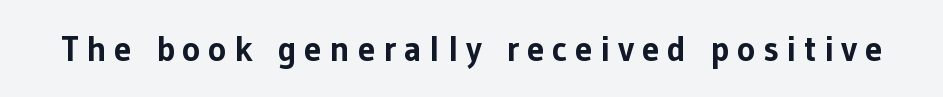
Q: Is the text bold? A: Yes.
Q: Is the text italic (slanted)? A: No, it is upright.
Q: Is the typeface a serif or a sans-serif typeface? A: Sans-serif.
Q: Is the text underlined? A: No.
Q: Is the spacing between letters normal or unusually wide? A: Unusually wide.
Q: Width (condensed, normal, or wide)? A: Normal.
Q: Stroke contrast? A: Low.
Q: x-height? A: Medium.
Q: Monospaced? A: No.
